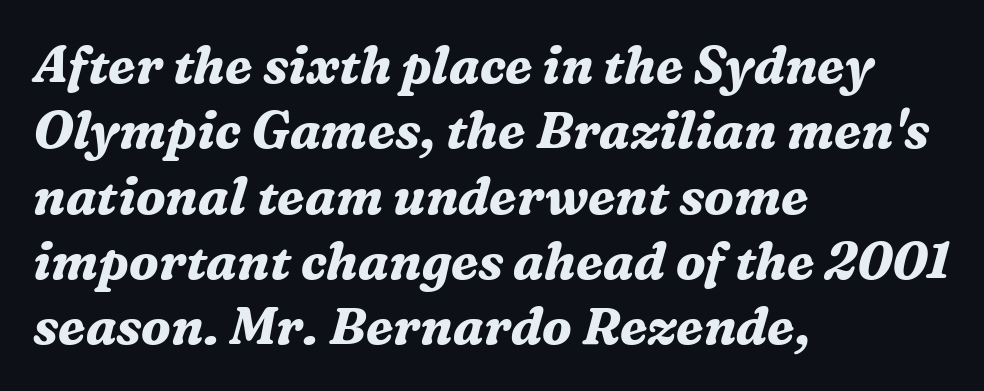
Designer's note — italics engaged. Default kerning and tracking; the words read as compact shapes. This is serif lettering, the kind often seen in printed books. Proportional: the letters do not fall into vertical columns. The strokes are fattened all the way to bold.
